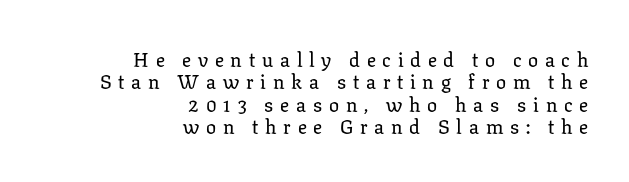
Does the leading feel generous? Not at all — it's pinched. Glyph-to-glyph distance is far greater than everyday printed text. The specimen omits any rule beneath the text block's lines. Notice how the passage keeps a crisp vertical edge on the right only.
